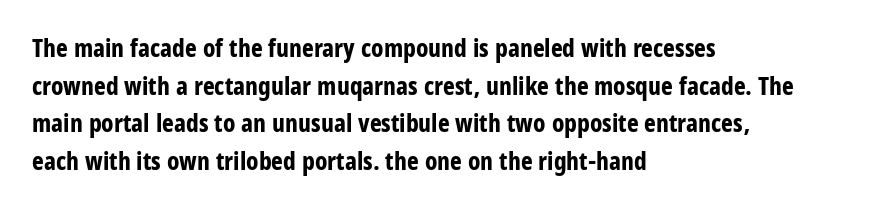
{"italic": "no", "bold": "yes", "underline": "no", "align": "left", "line_spacing": "normal", "line_spacing_ratio": 1.51, "letter_spacing": "normal", "letter_spacing_em": 0.0, "glyph_px": 25}
